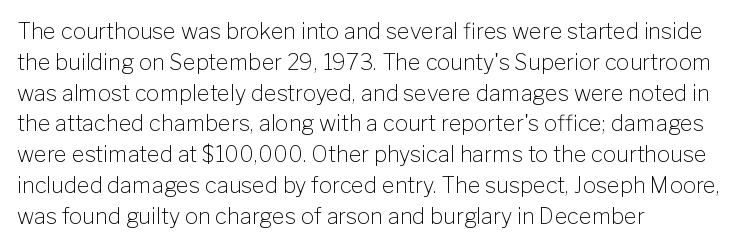
The image shows 22 px text type, upright; set left-aligned, normal line spacing (1.4x), normal letter spacing, not underlined.
